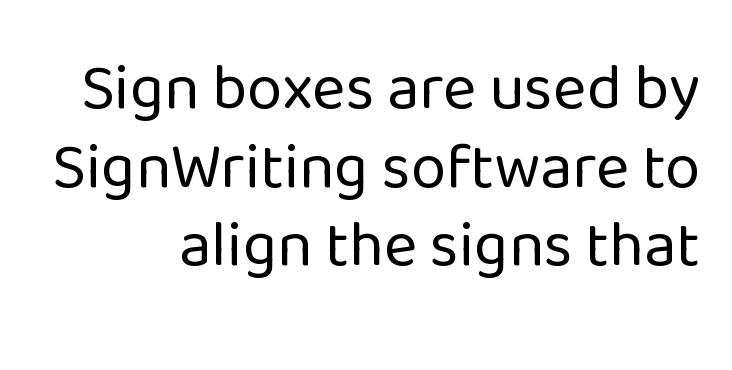
Every stem runs plumb, perpendicular to the baseline. In terms of letterform style, serifs are entirely absent. Casual observation: everything's shoved over to the right. This reads as an unemphasized weight, regular at the heaviest. Proportional: the letters do not fall into vertical columns.
